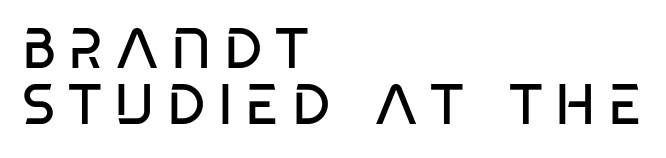
All the whitespace from short lines collects on the right. Is this a sans? Yes — the strokes have no serifs. In terms of letterspacing, this is a distinctly airy, spread setting. These lines are rendered in a variable-pitch font.
